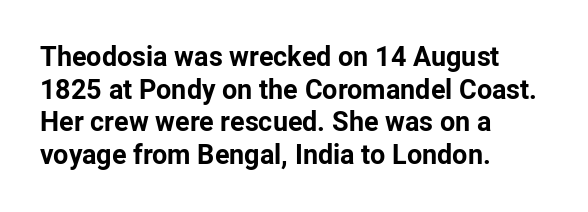
{"italic": "no", "bold": "yes", "underline": "no", "align": "left", "line_spacing_ratio": 1.21, "letter_spacing": "normal", "letter_spacing_em": 0.0, "glyph_px": 27}
